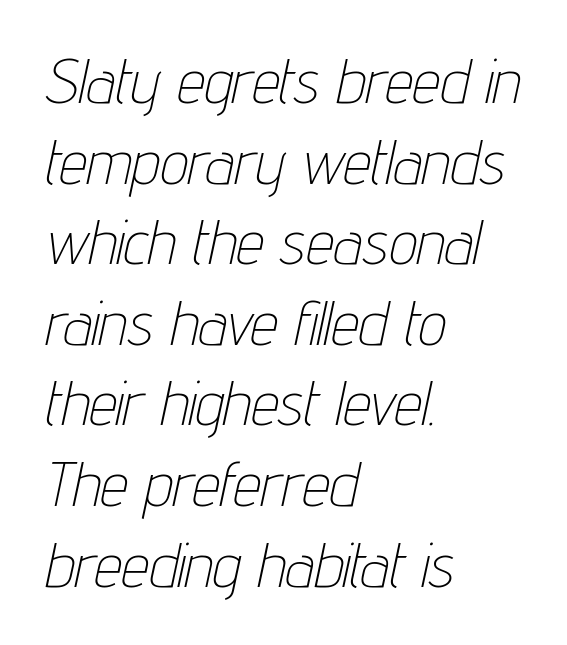
{"italic": "yes", "lean": "right", "slant_degrees": 12, "bold": "no", "weight": "thin", "width": "condensed", "stroke_contrast": "low", "x_height": "medium", "monospaced": "no", "underline": "no", "align": "left", "line_spacing": "normal", "line_spacing_ratio": 1.3, "letter_spacing": "normal", "letter_spacing_em": 0.0, "glyph_px": 62}
